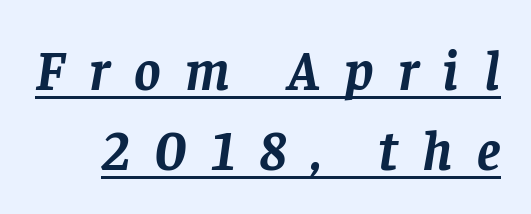
Q: Is the text bold? A: Yes.
Q: Is the text italic (slanted)? A: Yes, it leans right by about 8 degrees.
Q: Is the typeface a serif or a sans-serif typeface? A: Serif.
Q: Is the text underlined? A: Yes.
Q: Is the spacing between letters normal or unusually wide? A: Unusually wide.
Q: Is the spacing between lines tight, normal or loose? A: Normal.
Q: Width (condensed, normal, or wide)? A: Normal.
Q: Stroke contrast? A: Low.
Q: x-height? A: Large.
Q: Monospaced? A: No.
